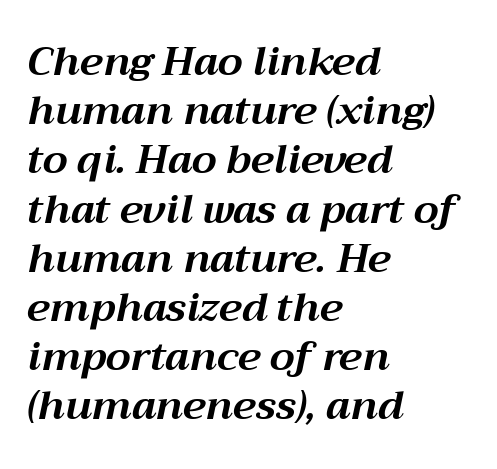
Q: Is the text bold? A: Yes.
Q: Is the text italic (slanted)? A: Yes, it leans right by about 12 degrees.
Q: Is the text underlined? A: No.
Q: How is the paragraph aligned? A: Left-aligned.
Q: Is the spacing between letters normal or unusually wide? A: Normal.
Q: Width (condensed, normal, or wide)? A: Normal.
Q: Stroke contrast? A: Medium.
Q: x-height? A: Medium.
Q: Monospaced? A: No.
